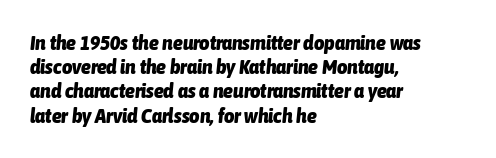
{"italic": "yes", "lean": "right", "slant_degrees": 6, "bold": "yes", "underline": "no", "align": "left", "line_spacing_ratio": 1.21, "letter_spacing": "normal", "letter_spacing_em": 0.0, "glyph_px": 20}
